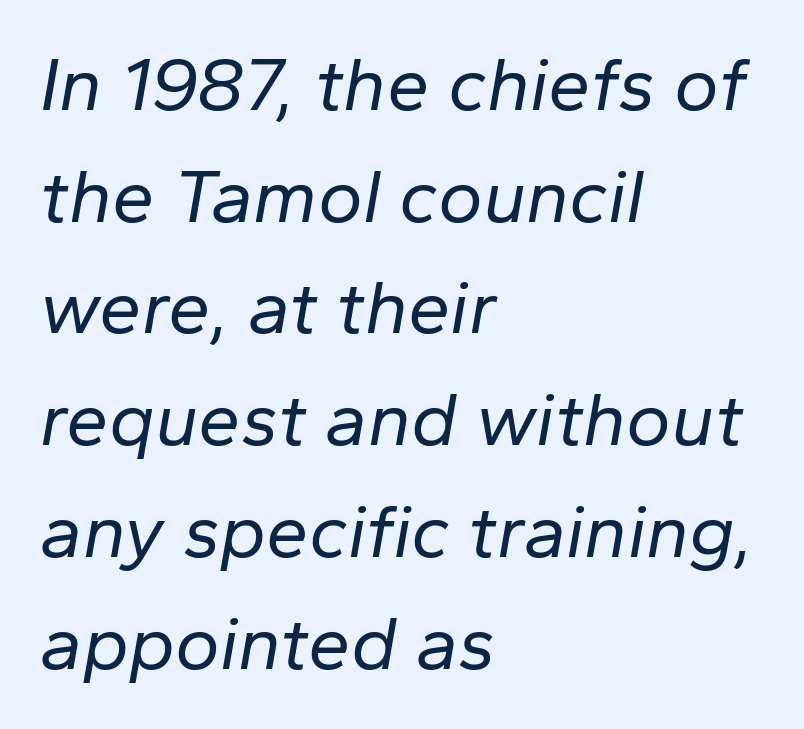
Q: Is the text bold? A: No.
Q: Is the text italic (slanted)? A: Yes, it leans right by about 10 degrees.
Q: Is the text underlined? A: No.
Q: How is the paragraph aligned? A: Left-aligned.
Q: Is the spacing between letters normal or unusually wide? A: Normal.
Q: Is the spacing between lines tight, normal or loose? A: Normal.
Q: Width (condensed, normal, or wide)? A: Normal.
Q: Stroke contrast? A: Low.
Q: x-height? A: Medium.
Q: Monospaced? A: No.
